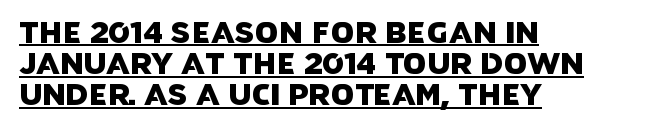
The image shows 30 px sans-serif type; set left-aligned, tight line spacing (1.04x), normal letter spacing, underlined; low stroke contrast and a large x-height.
